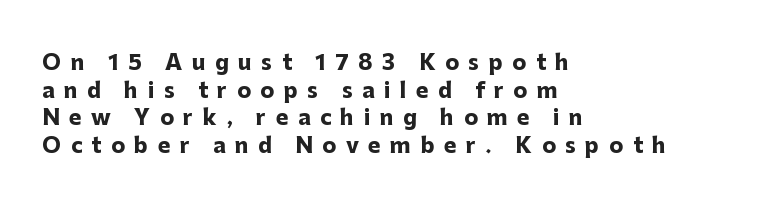
{"italic": "no", "bold": "yes", "underline": "no", "align": "left", "line_spacing": "normal", "line_spacing_ratio": 1.32, "letter_spacing": "wide", "letter_spacing_em": 0.45, "glyph_px": 21}
